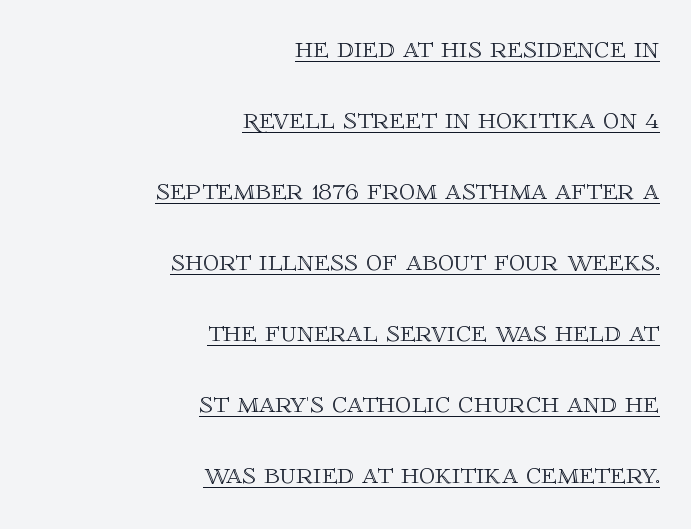
{"italic": "no", "width": "normal", "x_height": "large", "monospaced": "no", "underline": "yes", "align": "right", "line_spacing": "loose", "line_spacing_ratio": 2.22, "letter_spacing": "normal", "letter_spacing_em": 0.0, "glyph_px": 32}
